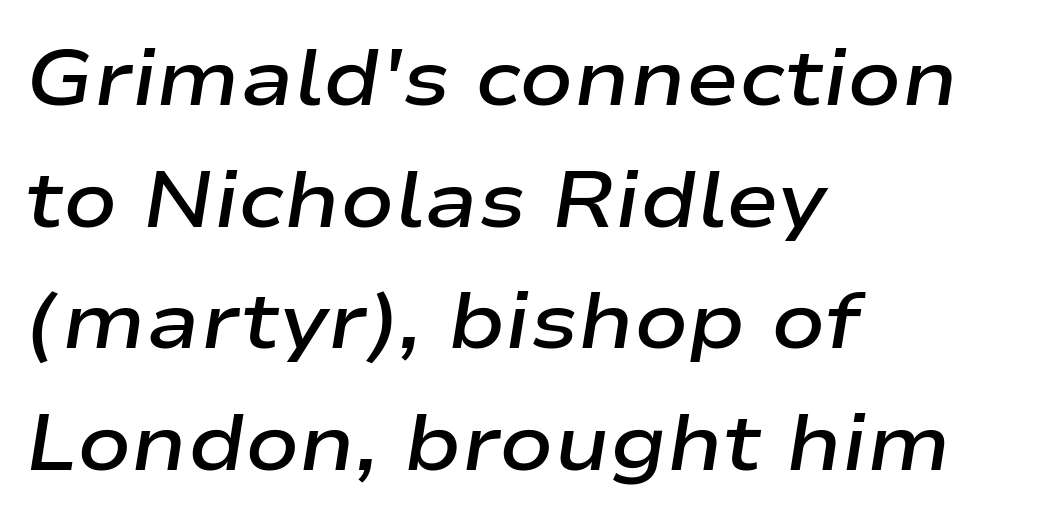
Q: Is the text bold? A: Semi-bold.
Q: Is the text italic (slanted)? A: Yes, it leans right by about 9 degrees.
Q: Is the text underlined? A: No.
Q: How is the paragraph aligned? A: Left-aligned.
Q: Is the spacing between letters normal or unusually wide? A: Normal.
Q: Is the spacing between lines tight, normal or loose? A: Normal.
Q: Width (condensed, normal, or wide)? A: Wide.
Q: Stroke contrast? A: Low.
Q: x-height? A: Medium.
Q: Monospaced? A: No.
